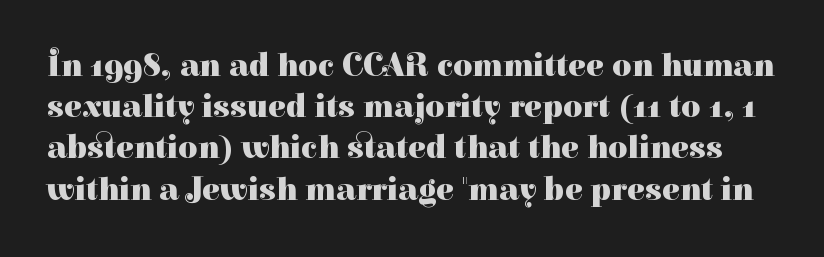
The image shows 33 px heavy serif type, upright; set normal line spacing (1.25x), normal letter spacing, not underlined; high stroke contrast and a medium x-height.
